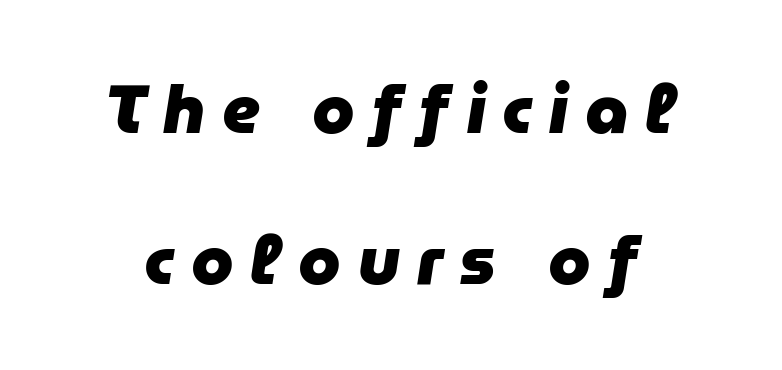
Q: Is the text bold? A: Yes.
Q: Is the text italic (slanted)? A: Yes, it leans right by about 9 degrees.
Q: Is the text underlined? A: No.
Q: Is the spacing between letters normal or unusually wide? A: Unusually wide.
Q: Is the spacing between lines tight, normal or loose? A: Loose.
Q: Width (condensed, normal, or wide)? A: Normal.
Q: Stroke contrast? A: Low.
Q: x-height? A: Medium.
Q: Monospaced? A: No.
